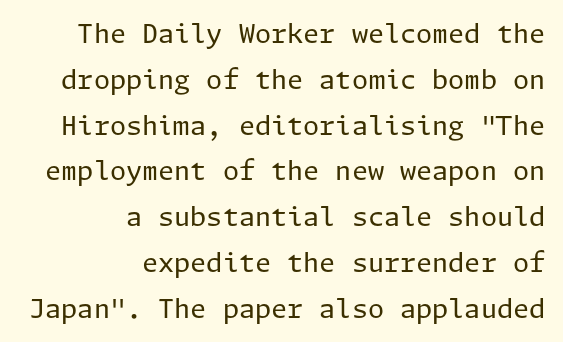
{"italic": "no", "bold": "no", "underline": "no", "align": "right", "line_spacing_ratio": 1.76, "letter_spacing": "normal", "letter_spacing_em": 0.0, "glyph_px": 26}
